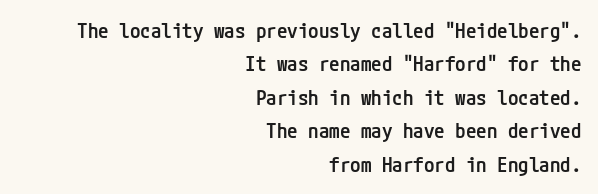
Q: Is the text bold? A: Semi-bold.
Q: Is the text italic (slanted)? A: No, it is upright.
Q: Is the text underlined? A: No.
Q: How is the paragraph aligned? A: Right-aligned.
Q: Is the spacing between letters normal or unusually wide? A: Normal.
Q: Is the spacing between lines tight, normal or loose? A: Normal.
